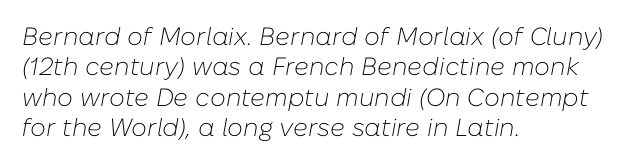
Q: Is the text bold? A: No.
Q: Is the text italic (slanted)? A: Yes, it leans right by about 10 degrees.
Q: Is the text underlined? A: No.
Q: How is the paragraph aligned? A: Left-aligned.
Q: Is the spacing between letters normal or unusually wide? A: Normal.
